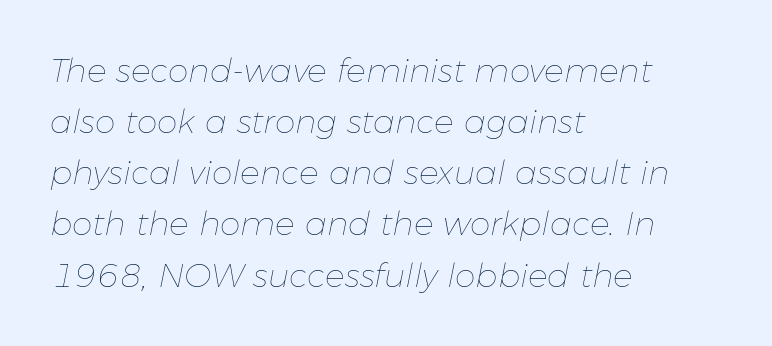
Students, note that the glyphs here touch the page at normal intervals. The strip under each line holds only bare page. This is oblique type, the kind used for emphasis or titles. A classic flush-left, rag-right setting is used for this passage. The strokes are not fattened; the text isn't bold.
